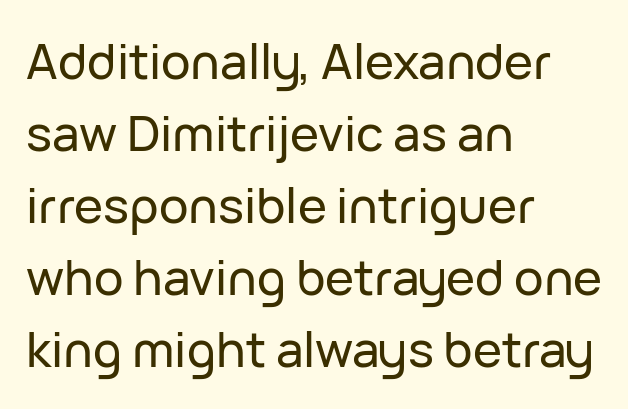
When letters stand straight like this, we call the style roman or upright. The rendering uses natural spacing where letterforms have individual widths. Short and long lines alike share a common starting point at left. The font family rendered here belongs to the sans-serif group. Here the glyphs are tracked normally, forming tight word shapes. Honestly, there is no underline to notice here at all.
